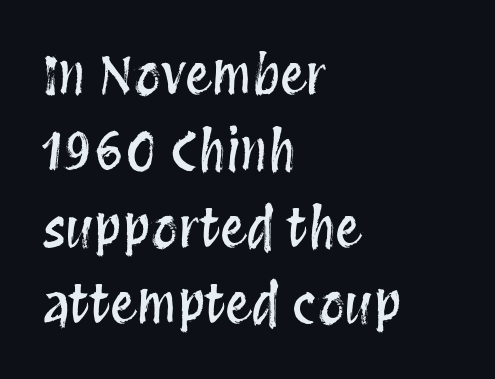
Q: Is the text italic (slanted)? A: No, it is upright.
Q: Is the text underlined? A: No.
Q: How is the paragraph aligned? A: Left-aligned.
Q: Is the spacing between letters normal or unusually wide? A: Normal.
Q: Is the spacing between lines tight, normal or loose? A: Normal.
Q: Width (condensed, normal, or wide)? A: Condensed.
Q: Stroke contrast? A: Medium.
Q: x-height? A: Large.
Q: Monospaced? A: No.
